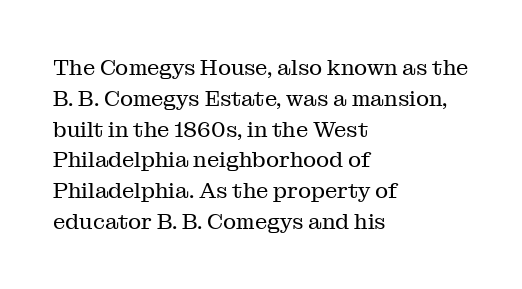
Summary of vertical rhythm: regular, with standard interline spacing. Short note: letters normally spaced. The font's upright variant was chosen for this text. Casual observation: everything's shoved over to the left.
